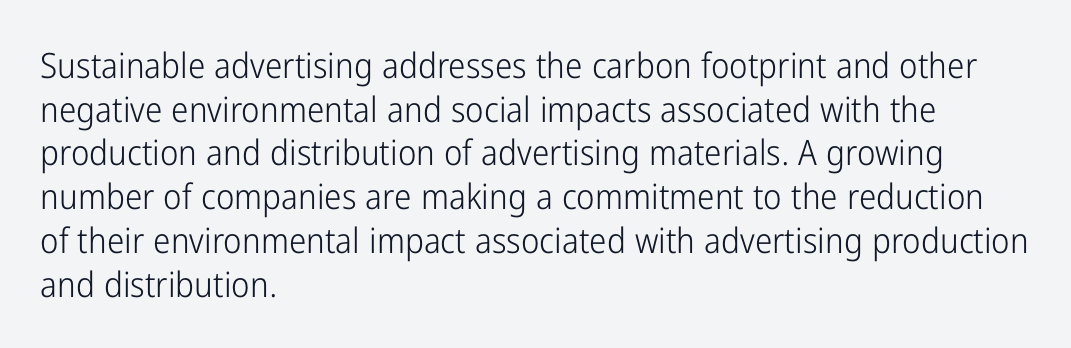
You could not count columns in this text — the font is proportionally spaced. Normally led — the rows are evenly, conventionally spaced. A quiet, ordinary-to-light weight characterises the typeface. Unlike a traditional serif, this face leaves its strokes unadorned.
